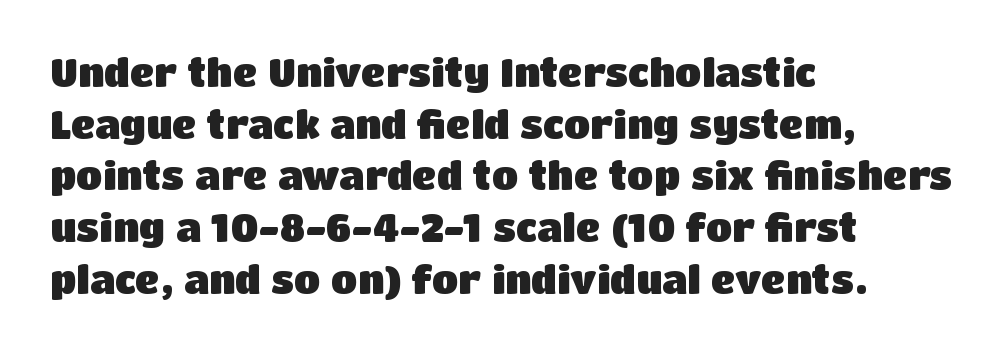
The image shows 38 px heavy sans-serif type, upright; set left-aligned, normal line spacing (1.36x), normal letter spacing, not underlined; low stroke contrast and a large x-height.
